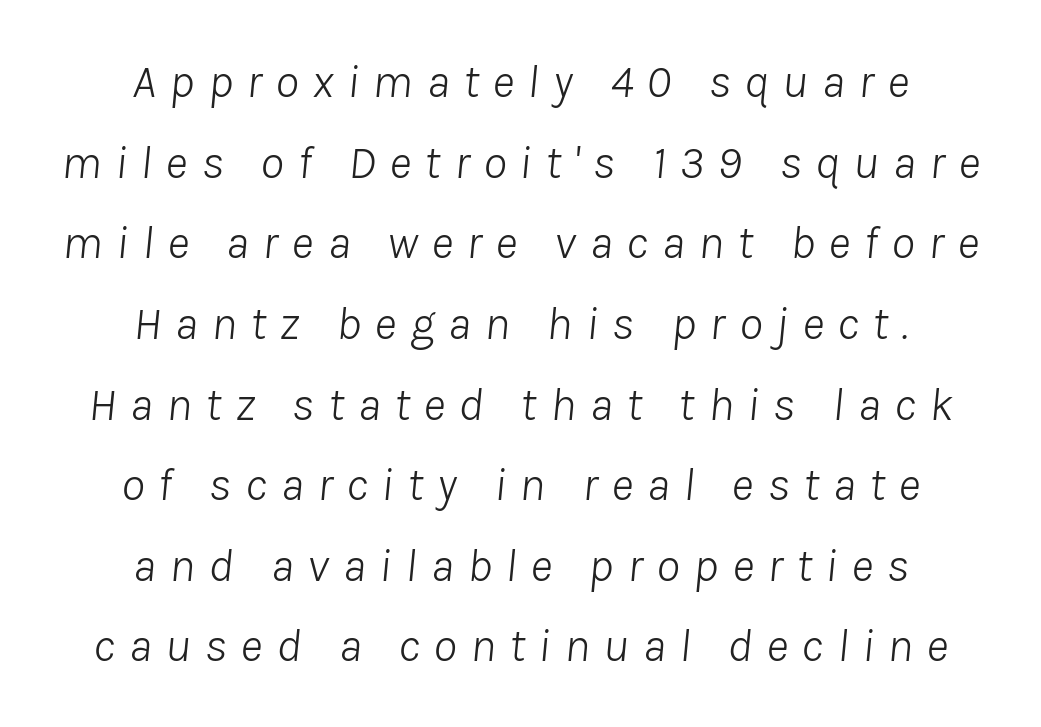
Q: Is the text bold? A: No.
Q: Is the text italic (slanted)? A: Yes, it leans right by about 8 degrees.
Q: Is the text underlined? A: No.
Q: How is the paragraph aligned? A: Centered.
Q: Is the spacing between letters normal or unusually wide? A: Unusually wide.
Q: Is the spacing between lines tight, normal or loose? A: Normal.
Q: Width (condensed, normal, or wide)? A: Normal.
Q: Stroke contrast? A: Low.
Q: x-height? A: Medium.
Q: Monospaced? A: No.
